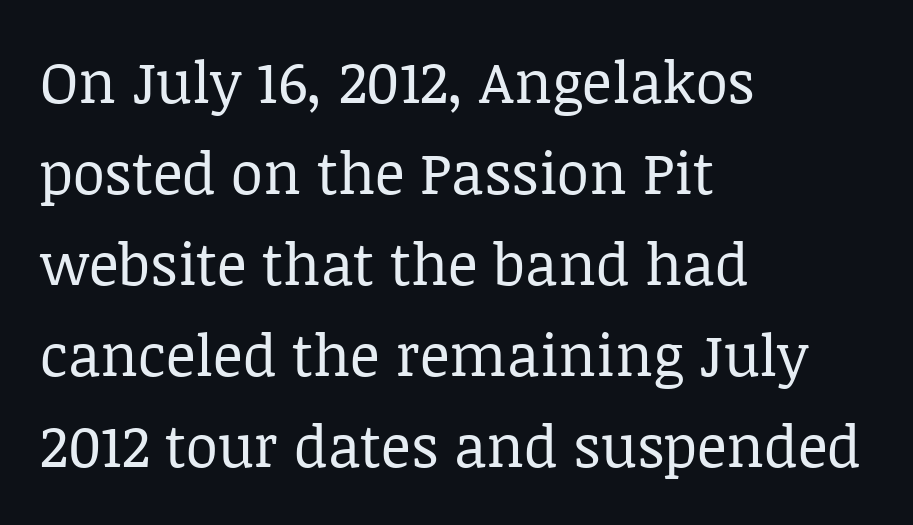
Q: Is the text bold? A: No.
Q: Is the text italic (slanted)? A: No, it is upright.
Q: Is the typeface a serif or a sans-serif typeface? A: Serif.
Q: Is the text underlined? A: No.
Q: How is the paragraph aligned? A: Left-aligned.
Q: Is the spacing between letters normal or unusually wide? A: Normal.
Q: Is the spacing between lines tight, normal or loose? A: Normal.
Q: Width (condensed, normal, or wide)? A: Normal.
Q: Stroke contrast? A: Low.
Q: x-height? A: Large.
Q: Monospaced? A: No.
